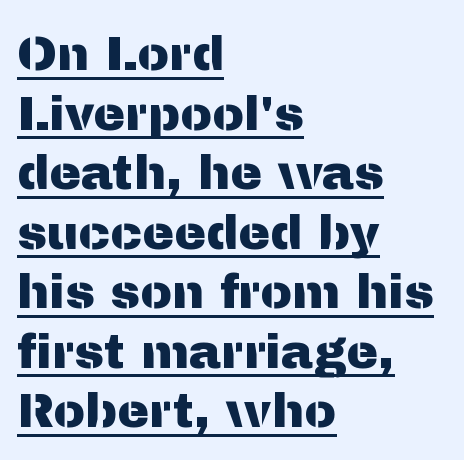
Q: Is the text italic (slanted)? A: No, it is upright.
Q: Is the typeface a serif or a sans-serif typeface? A: Sans-serif.
Q: Is the text underlined? A: Yes.
Q: How is the paragraph aligned? A: Left-aligned.
Q: Is the spacing between letters normal or unusually wide? A: Normal.
Q: Width (condensed, normal, or wide)? A: Normal.
Q: Stroke contrast? A: Medium.
Q: x-height? A: Medium.
Q: Monospaced? A: No.
